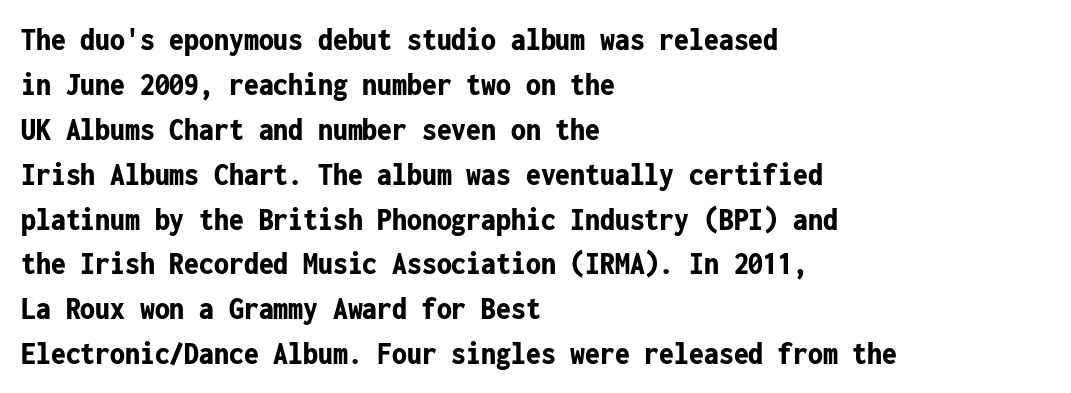
The image shows 33 px bold, condensed sans-serif type, upright, monospaced; set left-aligned, normal line spacing (1.36x), normal letter spacing, not underlined; low stroke contrast and a medium x-height.
